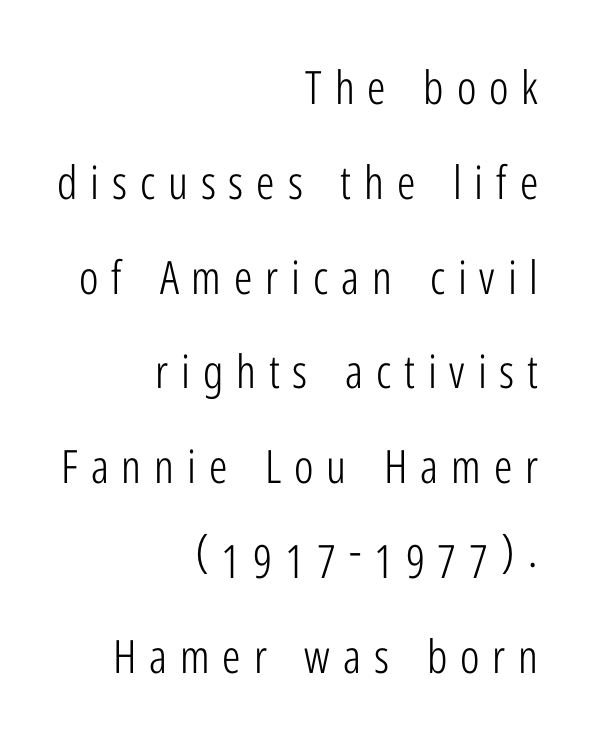
{"serif": "no", "italic": "no", "bold": "no", "weight": "light", "width": "condensed", "stroke_contrast": "low", "x_height": "medium", "monospaced": "no", "underline": "no", "align": "right", "line_spacing": "loose", "line_spacing_ratio": 2.06, "letter_spacing": "wide", "letter_spacing_em": 0.28, "glyph_px": 46}
